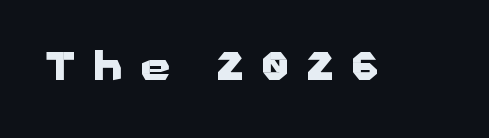
Students, note that the glyphs here are deliberately spaced far apart. Posture: straight, roman, zero tilt. Plain, unruled lines of type. Is this a sans? Yes — the strokes have no serifs. These lines are rendered in a variable-pitch font.
